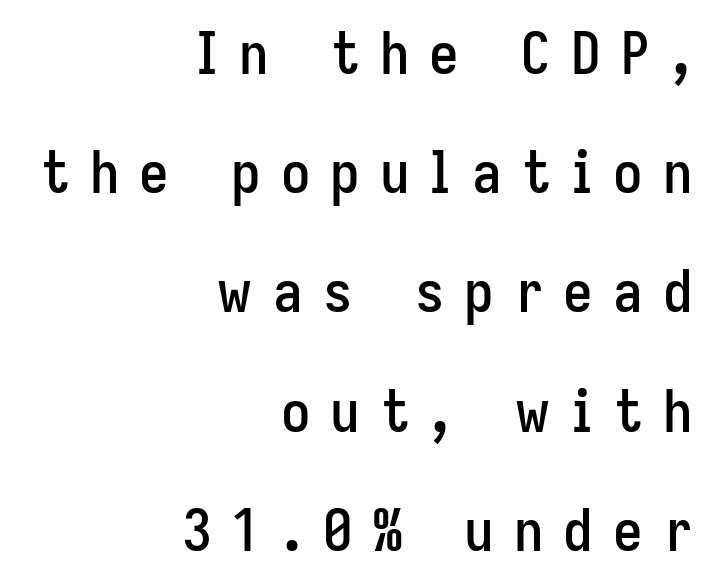
{"serif": "no", "italic": "no", "width": "condensed", "stroke_contrast": "low", "x_height": "medium", "monospaced": "no", "underline": "no", "align": "right", "line_spacing": "loose", "line_spacing_ratio": 2.02, "letter_spacing": "wide", "letter_spacing_em": 0.34, "glyph_px": 59}
